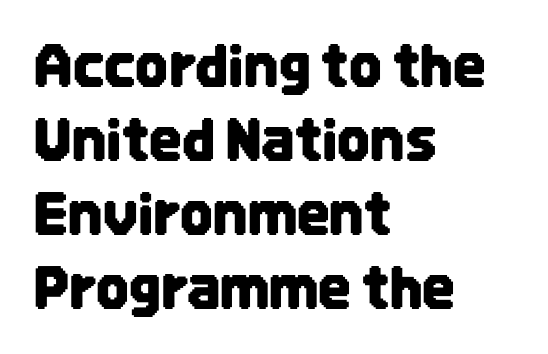
Proportional: the letters do not fall into vertical columns. Serif or sans? Sans — the stroke terminals are bare. Is there any slant? The stems are plumb. Horizontal alignment here is leftward, the default for most running prose. Glance below the letters and you will spot only blank space.
